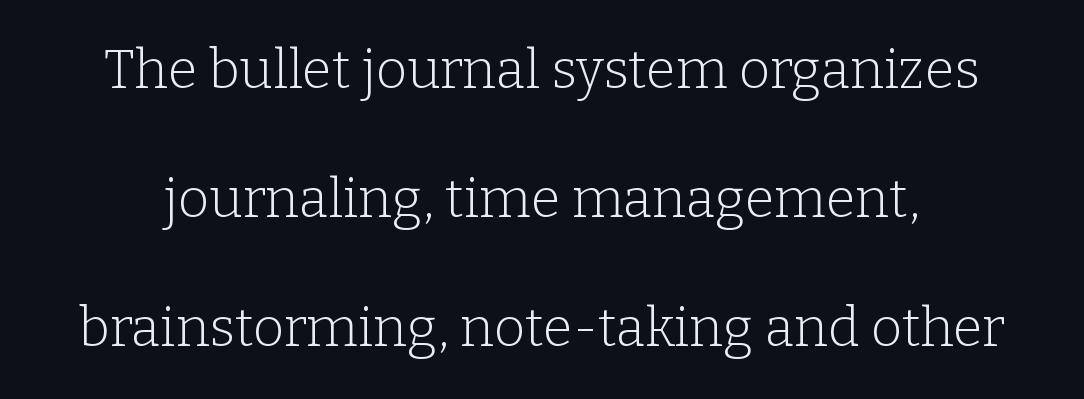
The vertical gap from one line to the next is large. Is the stroke heavy? The answer is a plain regular-or-lighter. Glyph-to-glyph distance matches everyday printed text. In terms of letterform style, serifs are clearly present. These lines were composed using upright roman letters.
